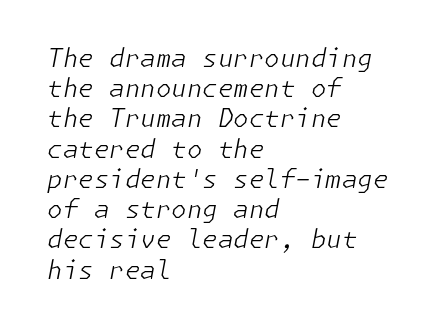
The image shows 25 px text type, italic (leaning right); set left-aligned, line spacing 1.21x, normal letter spacing, not underlined.
